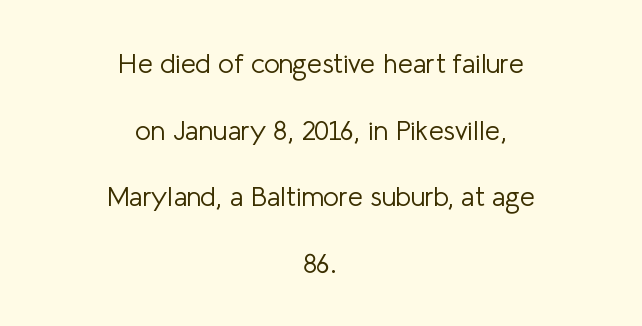
Q: Is the text bold? A: No.
Q: Is the text italic (slanted)? A: No, it is upright.
Q: Is the text underlined? A: No.
Q: How is the paragraph aligned? A: Centered.
Q: Is the spacing between letters normal or unusually wide? A: Normal.
Q: Is the spacing between lines tight, normal or loose? A: Loose.
